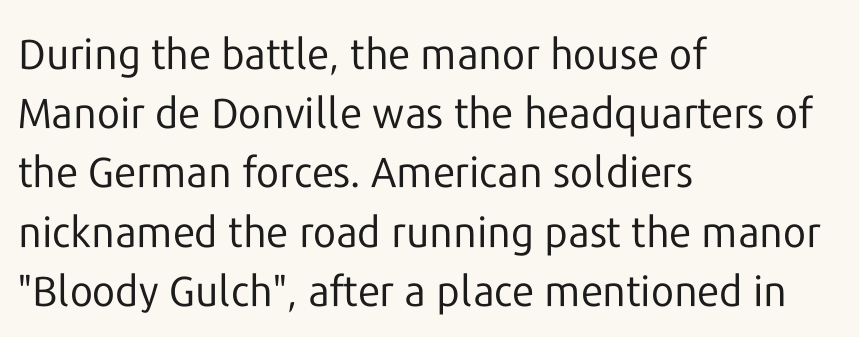
{"serif": "no", "italic": "no", "bold": "no", "weight": "regular", "width": "normal", "stroke_contrast": "low", "x_height": "medium", "monospaced": "no", "underline": "no", "align": "left", "line_spacing": "normal", "line_spacing_ratio": 1.41, "letter_spacing": "normal", "letter_spacing_em": 0.0, "glyph_px": 42}
